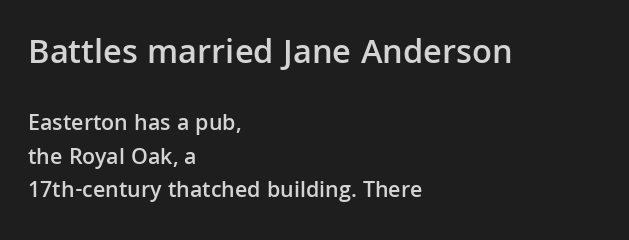
The image shows 35 px semibold sans-serif type, upright; set left-aligned, normal line spacing (1.46x), normal letter spacing, not underlined; the first (top) block is 1.52x larger; low stroke contrast and a medium x-height.
